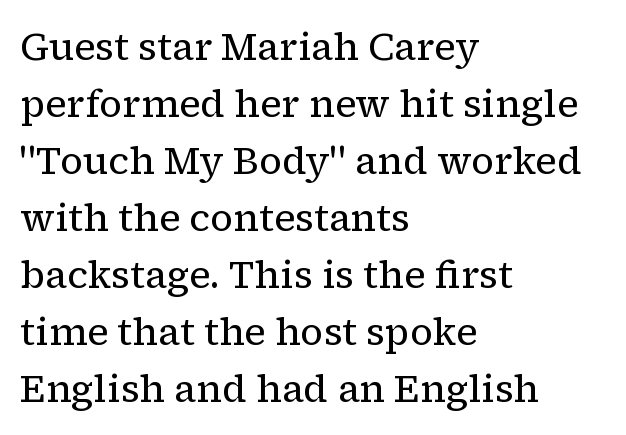
Q: Is the text bold? A: No.
Q: Is the text italic (slanted)? A: No, it is upright.
Q: Is the typeface a serif or a sans-serif typeface? A: Serif.
Q: Is the text underlined? A: No.
Q: How is the paragraph aligned? A: Left-aligned.
Q: Is the spacing between letters normal or unusually wide? A: Normal.
Q: Is the spacing between lines tight, normal or loose? A: Normal.
Q: Width (condensed, normal, or wide)? A: Normal.
Q: Stroke contrast? A: Low.
Q: x-height? A: Medium.
Q: Monospaced? A: No.
